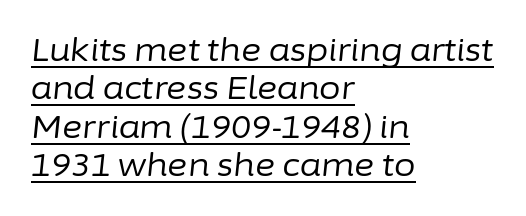
Character widths vary here, with narrow letters taking less room than wide ones. Yep, that's italic — everything's leaning. This rendering leaves character spacing at its baseline value. This rendering uses left alignment, leaving the right contour irregular. The rendering uses the underline text-decoration. No chunkiness to these letters — they're not bold.
